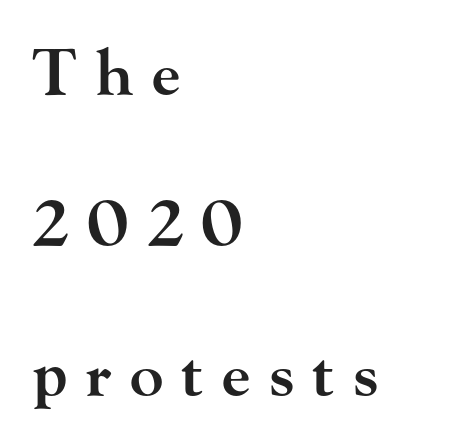
Q: Is the text bold? A: Semi-bold.
Q: Is the text italic (slanted)? A: No, it is upright.
Q: Is the typeface a serif or a sans-serif typeface? A: Serif.
Q: Is the text underlined? A: No.
Q: How is the paragraph aligned? A: Left-aligned.
Q: Is the spacing between letters normal or unusually wide? A: Unusually wide.
Q: Is the spacing between lines tight, normal or loose? A: Loose.
Q: Width (condensed, normal, or wide)? A: Wide.
Q: Stroke contrast? A: High.
Q: x-height? A: Small.
Q: Monospaced? A: No.
